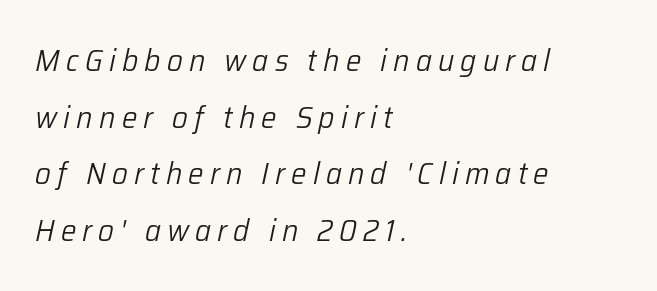
The image shows 31 px light type, italic (leaning right); set left-aligned, line spacing 1.83x, unusually wide letter spacing (+0.2 em), not underlined; low stroke contrast and a medium x-height.
